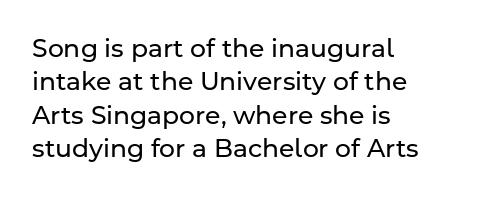
Notice how the stems are strictly vertical — no italics here. Clear beneath every line of the passage. Compared with typical paragraphs, the rows here are spaced about the same. The letters look calm and open, with moderate or lighter stems. Spacing between characters is what you'd get straight out of the box.
